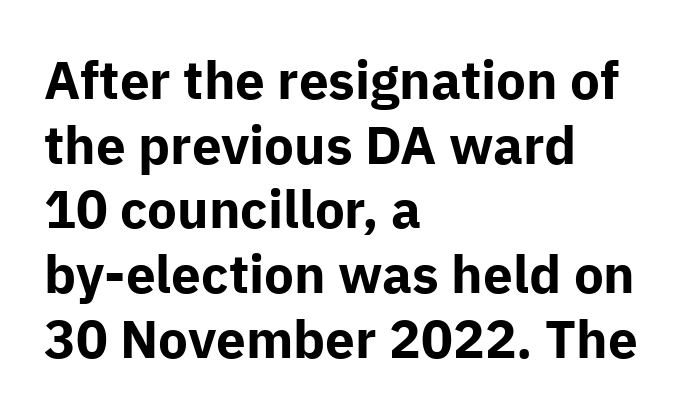
The image shows 53 px bold sans-serif type, upright; set left-aligned, line spacing 1.22x, normal letter spacing, not underlined; low stroke contrast and a medium x-height.
